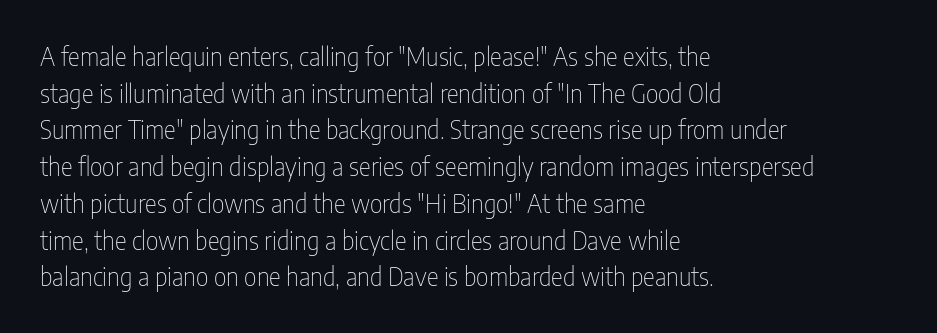
Q: Is the text bold? A: No.
Q: Is the text italic (slanted)? A: No, it is upright.
Q: Is the text underlined? A: No.
Q: How is the paragraph aligned? A: Left-aligned.
Q: Is the spacing between letters normal or unusually wide? A: Normal.
Q: Is the spacing between lines tight, normal or loose? A: Normal.
